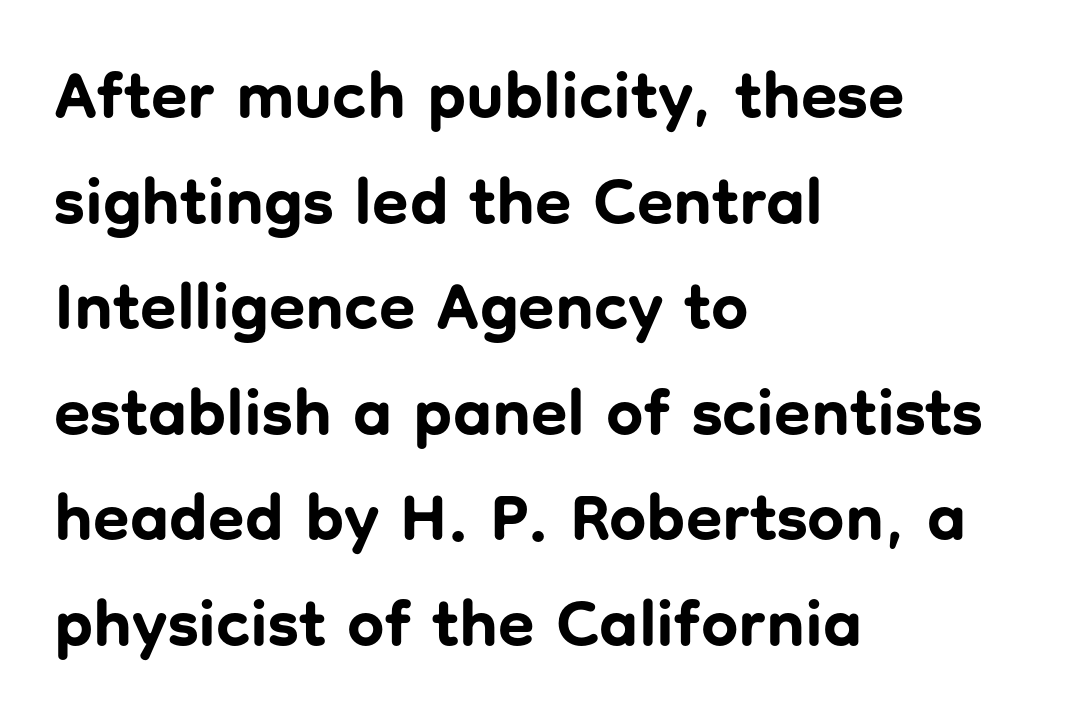
Q: Is the text bold? A: Yes.
Q: Is the text italic (slanted)? A: No, it is upright.
Q: Is the typeface a serif or a sans-serif typeface? A: Sans-serif.
Q: Is the text underlined? A: No.
Q: How is the paragraph aligned? A: Left-aligned.
Q: Is the spacing between letters normal or unusually wide? A: Normal.
Q: Is the spacing between lines tight, normal or loose? A: Normal.
Q: Width (condensed, normal, or wide)? A: Normal.
Q: Stroke contrast? A: Low.
Q: x-height? A: Medium.
Q: Monospaced? A: No.
